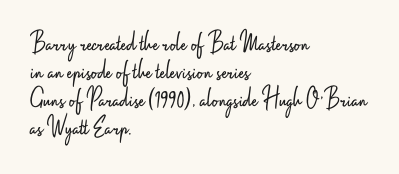
Q: Is the text bold? A: No.
Q: Is the text italic (slanted)? A: Yes.
Q: Is the typeface a serif or a sans-serif typeface? A: Sans-serif.
Q: Is the text underlined? A: No.
Q: How is the paragraph aligned? A: Left-aligned.
Q: Is the spacing between letters normal or unusually wide? A: Normal.
Q: Is the spacing between lines tight, normal or loose? A: Tight.
Q: Width (condensed, normal, or wide)? A: Condensed.
Q: Stroke contrast? A: Low.
Q: x-height? A: Small.
Q: Monospaced? A: No.
